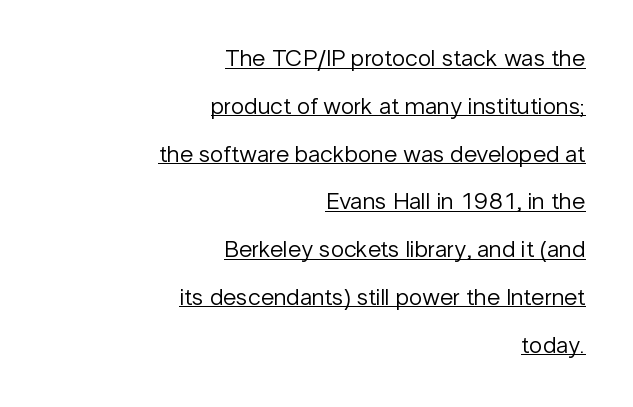
The image shows 24 px text type, upright; set right-aligned, loose line spacing (1.99x), normal letter spacing, underlined.
